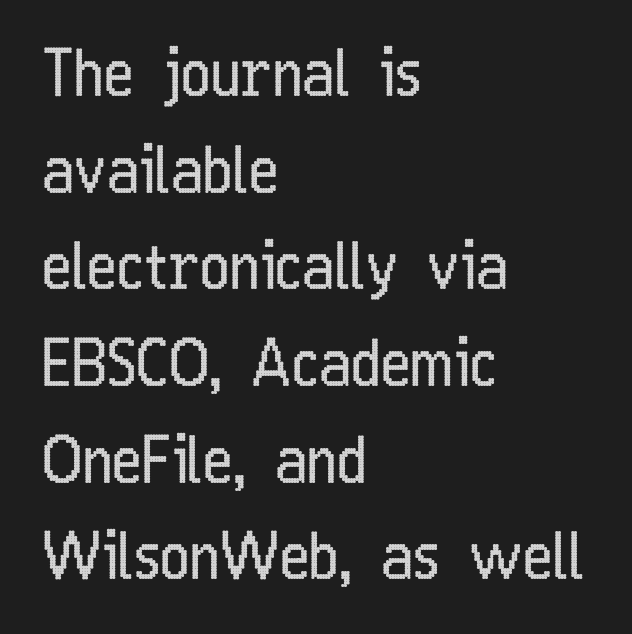
The image shows 64 px regular-weight, condensed sans-serif type, upright; set left-aligned, normal line spacing (1.51x), normal letter spacing, not underlined; low stroke contrast and a medium x-height.
